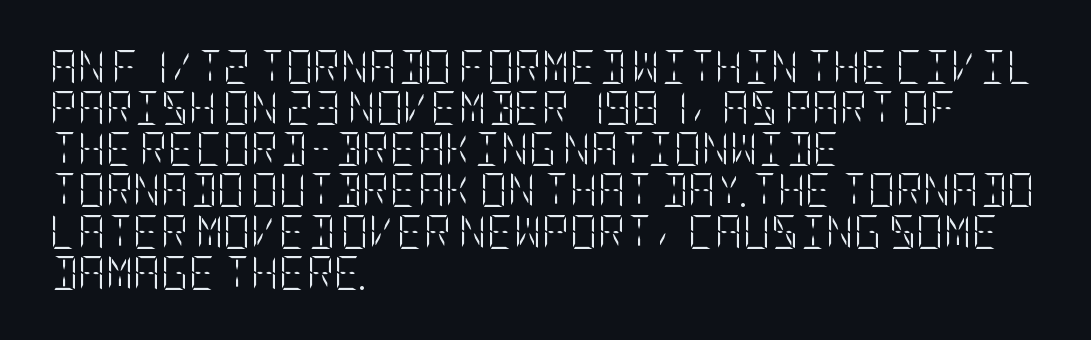
Q: Is the text bold? A: No.
Q: Is the text italic (slanted)? A: No, it is upright.
Q: Is the text underlined? A: No.
Q: How is the paragraph aligned? A: Left-aligned.
Q: Is the spacing between letters normal or unusually wide? A: Normal.
Q: Width (condensed, normal, or wide)? A: Condensed.
Q: Stroke contrast? A: Low.
Q: x-height? A: Large.
